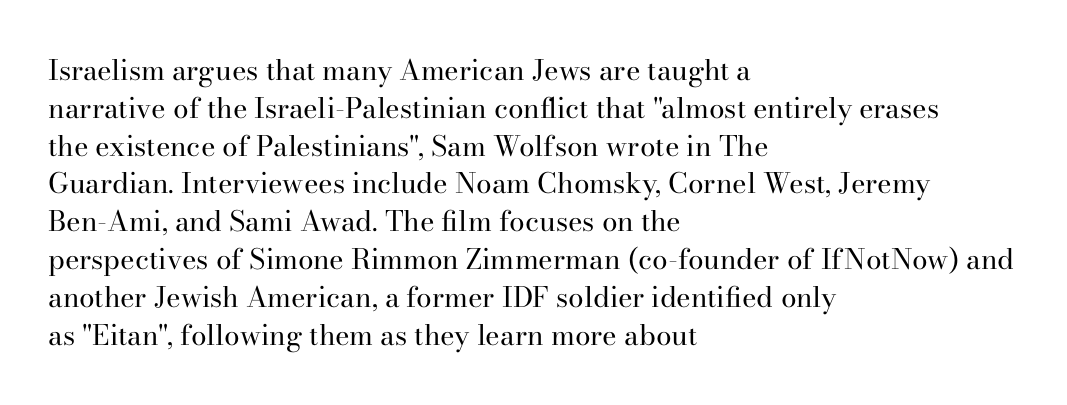
The image shows 28 px regular-weight serif type, upright; set left-aligned, normal line spacing (1.35x), normal letter spacing, not underlined; high stroke contrast and a small x-height.
